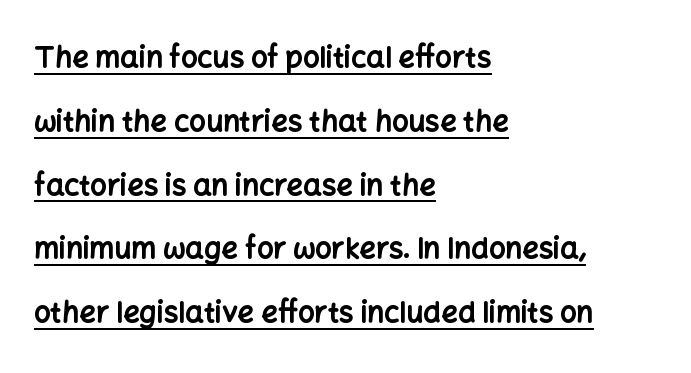
{"serif": "no", "italic": "no", "bold": "yes", "weight": "bold", "width": "normal", "stroke_contrast": "low", "x_height": "medium", "monospaced": "no", "underline": "yes", "align": "left", "line_spacing": "loose", "line_spacing_ratio": 2.2, "letter_spacing": "normal", "letter_spacing_em": 0.0, "glyph_px": 29}
